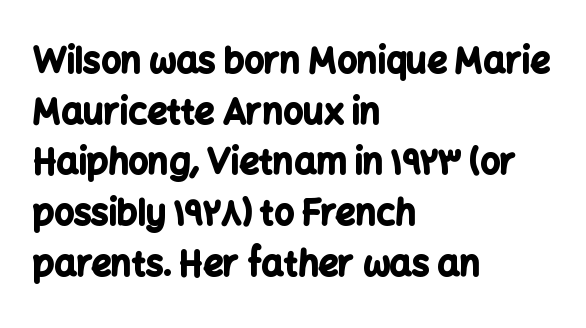
{"serif": "no", "italic": "no", "bold": "yes", "weight": "bold", "width": "normal", "stroke_contrast": "low", "x_height": "medium", "monospaced": "no", "underline": "no", "align": "left", "line_spacing": "normal", "line_spacing_ratio": 1.45, "letter_spacing": "normal", "letter_spacing_em": 0.0, "glyph_px": 35}
